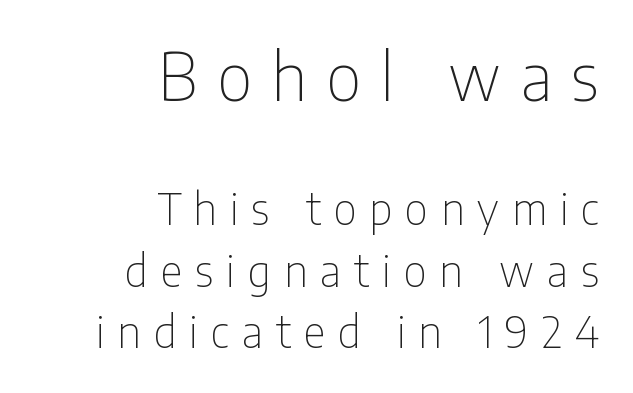
Think of a printed novel: that variable character pitch is what you see here. Type without underlining. The weight would be labelled regular, book, light, or lighter still. The composition opens big and finishes small. Display-style spreading of the glyphs; the letterfit is very open.
